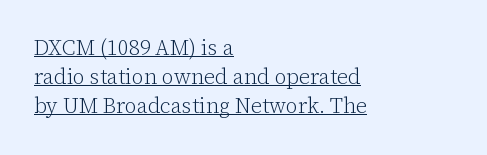
{"italic": "no", "bold": "no", "underline": "yes", "align": "left", "line_spacing": "normal", "line_spacing_ratio": 1.39, "letter_spacing": "normal", "letter_spacing_em": 0.0, "glyph_px": 21}
